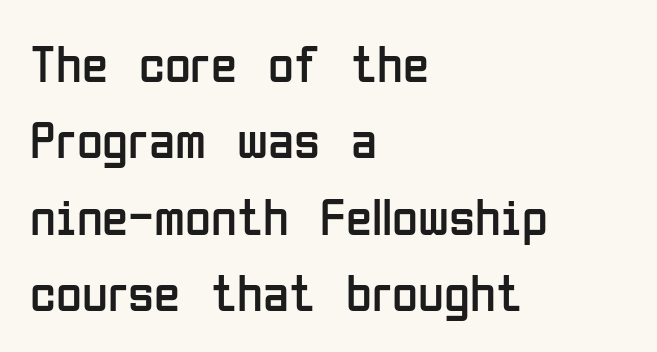
{"serif": "no", "italic": "no", "bold": "no", "weight": "regular", "width": "condensed", "stroke_contrast": "low", "x_height": "medium", "monospaced": "no", "underline": "no", "align": "left", "line_spacing": "normal", "line_spacing_ratio": 1.44, "letter_spacing": "normal", "letter_spacing_em": 0.0, "glyph_px": 53}
